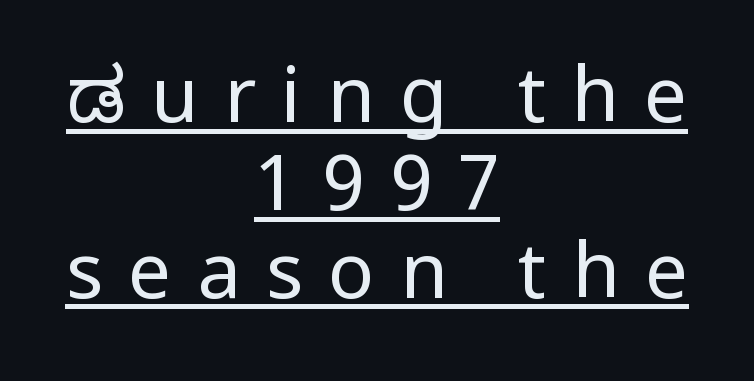
Q: Is the text bold? A: No.
Q: Is the text italic (slanted)? A: No, it is upright.
Q: Is the typeface a serif or a sans-serif typeface? A: Sans-serif.
Q: Is the text underlined? A: Yes.
Q: How is the paragraph aligned? A: Centered.
Q: Is the spacing between letters normal or unusually wide? A: Unusually wide.
Q: Is the spacing between lines tight, normal or loose? A: Tight.
Q: Width (condensed, normal, or wide)? A: Normal.
Q: Stroke contrast? A: Low.
Q: x-height? A: Medium.
Q: Monospaced? A: No.
